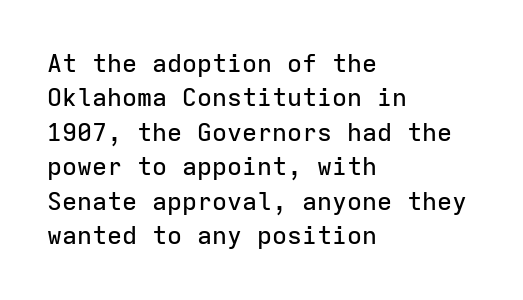
Style check: upright. All the whitespace from short lines collects on the right. Rule under the text: the space is simply empty. Leading matches the norm, producing a regular column.
